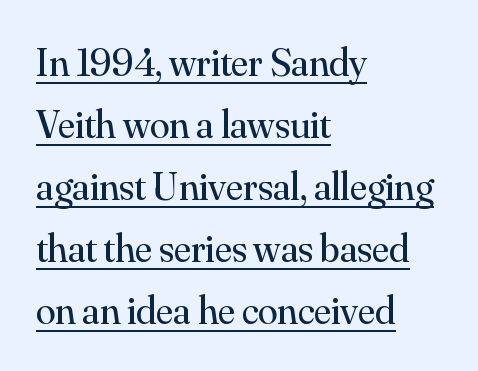
Q: Is the text bold? A: No.
Q: Is the text italic (slanted)? A: No, it is upright.
Q: Is the typeface a serif or a sans-serif typeface? A: Serif.
Q: Is the text underlined? A: Yes.
Q: How is the paragraph aligned? A: Left-aligned.
Q: Is the spacing between letters normal or unusually wide? A: Normal.
Q: Is the spacing between lines tight, normal or loose? A: Normal.
Q: Width (condensed, normal, or wide)? A: Normal.
Q: Stroke contrast? A: Medium.
Q: x-height? A: Small.
Q: Monospaced? A: No.
